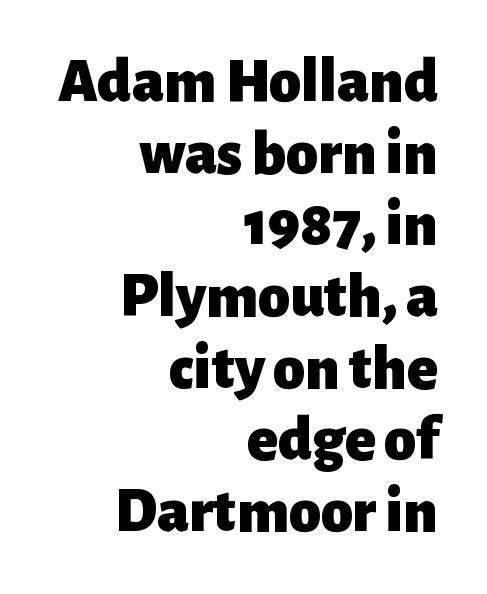
The image shows 64 px heavy sans-serif type, upright; set right-aligned, tight line spacing (1.12x), normal letter spacing, not underlined; low stroke contrast and a medium x-height.
